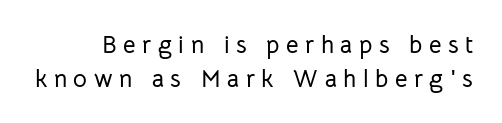
The image shows 24 px text type, upright; set normal line spacing (1.41x), unusually wide letter spacing (+0.27 em), not underlined.
